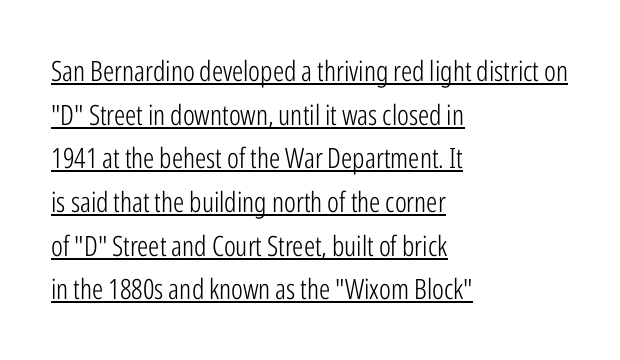
{"serif": "no", "italic": "no", "bold": "no", "weight": "light", "width": "condensed", "stroke_contrast": "low", "x_height": "medium", "monospaced": "no", "underline": "yes", "align": "left", "line_spacing": "normal", "line_spacing_ratio": 1.56, "letter_spacing": "normal", "letter_spacing_em": 0.0, "glyph_px": 28}
